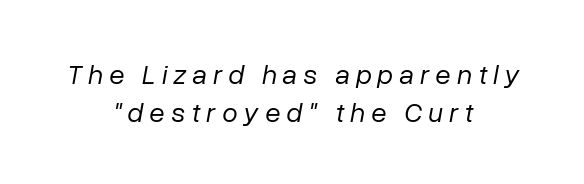
{"italic": "yes", "lean": "right", "slant_degrees": 10, "bold": "no", "weight": "regular", "width": "normal", "stroke_contrast": "low", "x_height": "medium", "monospaced": "no", "underline": "no", "align": "center", "line_spacing": "normal", "line_spacing_ratio": 1.34, "letter_spacing": "wide", "letter_spacing_em": 0.22, "glyph_px": 28}
